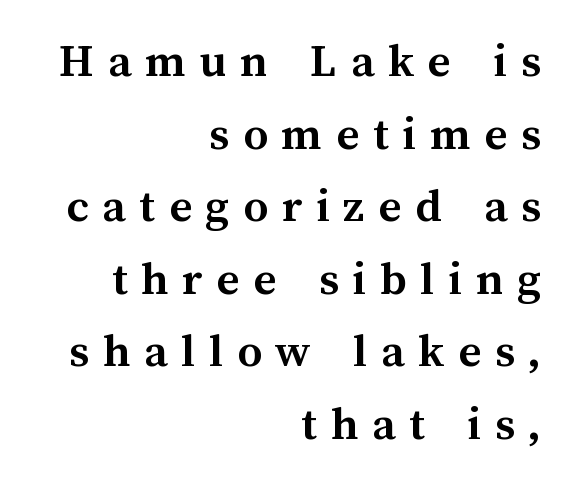
In CSS terms this would be text-align: right. Unlike italic type, these characters show no tilt at all. Between one letter and the next there's a generous, obvious gap. These lines sit exactly where default settings would place them. Think of a printed novel: that variable character pitch is what you see here. Thick stems and heavy bowls — unmistakably bold.
